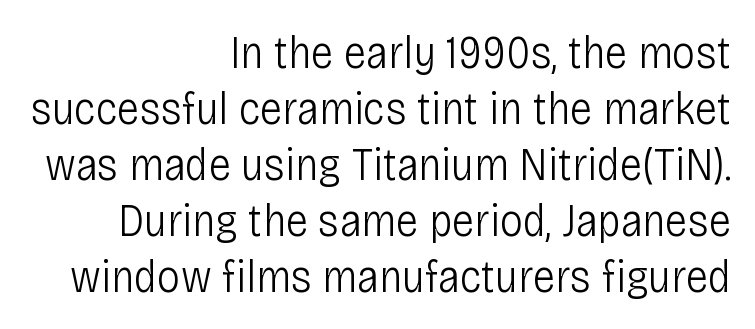
Q: Is the text bold? A: No.
Q: Is the text italic (slanted)? A: No, it is upright.
Q: Is the typeface a serif or a sans-serif typeface? A: Sans-serif.
Q: Is the text underlined? A: No.
Q: How is the paragraph aligned? A: Right-aligned.
Q: Is the spacing between letters normal or unusually wide? A: Normal.
Q: Width (condensed, normal, or wide)? A: Condensed.
Q: Stroke contrast? A: Low.
Q: x-height? A: Large.
Q: Monospaced? A: No.
